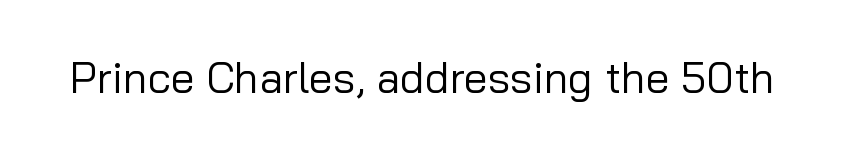
The image shows 43 px regular-weight sans-serif type, upright; set normal letter spacing, not underlined; low stroke contrast and a medium x-height.
